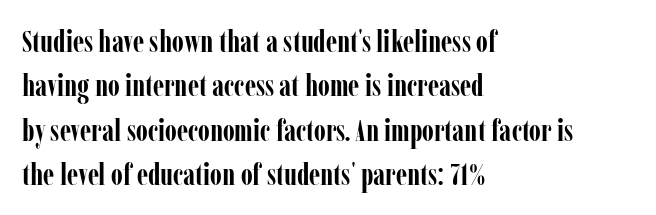
The strip under each line holds only bare page. This block has exactly the height ordinary leading produces. Set as a true bold cut, around the 700 mark. Glyph-to-glyph distance matches everyday printed text. Style check: upright. These lines are rendered in a variable-pitch font.
